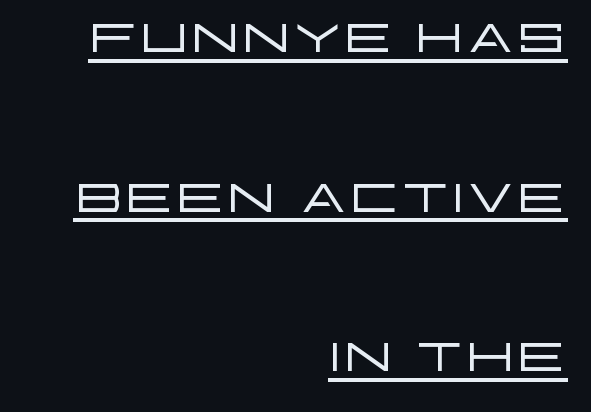
Q: Is the text bold? A: No.
Q: Is the text italic (slanted)? A: No, it is upright.
Q: Is the typeface a serif or a sans-serif typeface? A: Sans-serif.
Q: Is the text underlined? A: Yes.
Q: How is the paragraph aligned? A: Right-aligned.
Q: Is the spacing between letters normal or unusually wide? A: Normal.
Q: Is the spacing between lines tight, normal or loose? A: Loose.
Q: Width (condensed, normal, or wide)? A: Wide.
Q: Stroke contrast? A: Low.
Q: x-height? A: Large.
Q: Monospaced? A: No.
